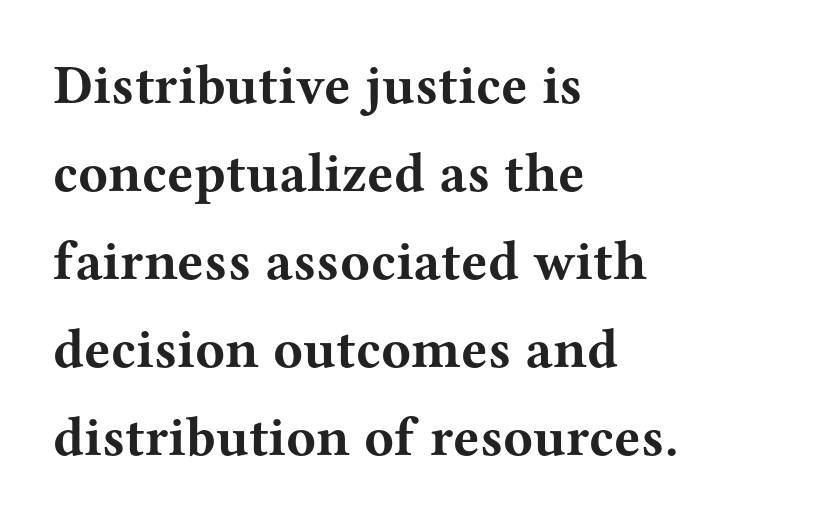
Inter-character spacing is left at the font's built-in metrics. This is serif lettering, the kind often seen in printed books. Summary of weight: heavy, a full bold. Proportional: the letters do not fall into vertical columns. Interline gaps are of average width in this sample. Italic: no, the glyphs are upright roman.
